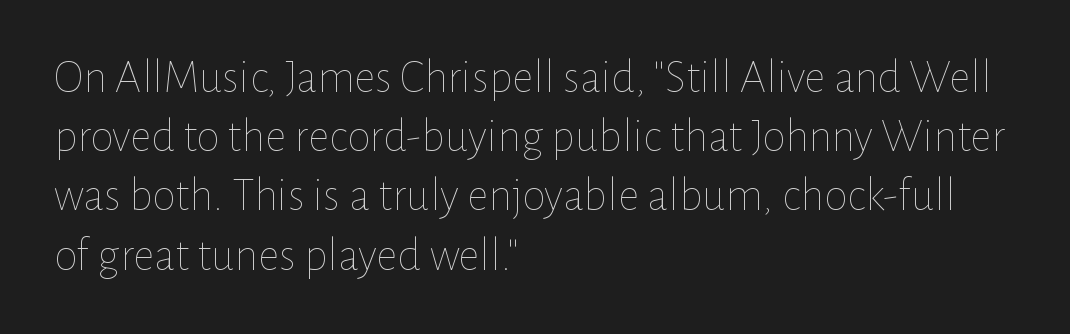
{"italic": "no", "bold": "no", "weight": "thin", "width": "normal", "stroke_contrast": "low", "x_height": "medium", "monospaced": "no", "underline": "no", "align": "left", "line_spacing": "normal", "line_spacing_ratio": 1.26, "letter_spacing": "normal", "letter_spacing_em": 0.0, "glyph_px": 47}
